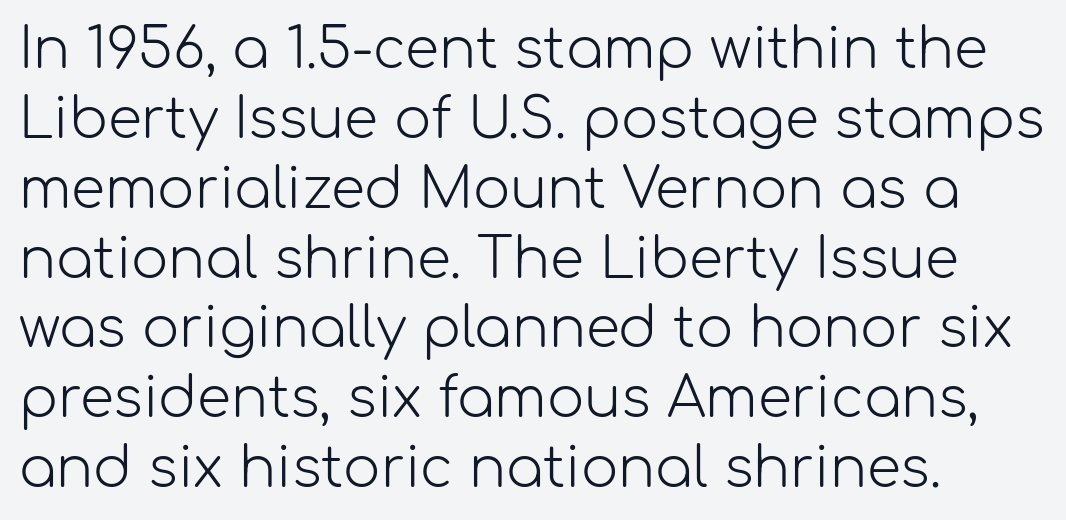
{"serif": "no", "italic": "no", "bold": "no", "weight": "light", "width": "normal", "stroke_contrast": "low", "x_height": "medium", "monospaced": "no", "underline": "no", "align": "left", "line_spacing": "normal", "line_spacing_ratio": 1.27, "letter_spacing": "normal", "letter_spacing_em": 0.0, "glyph_px": 55}
